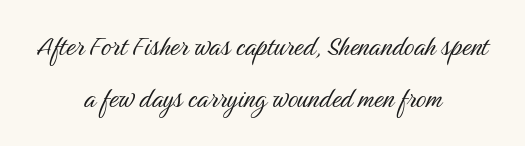
Does the leading feel generous? No, just average. The cut favours lightness, reaching ordinary text weight at its darkest. Caption: multi-line text, centered on the measure. The rendering uses natural spacing where letterforms have individual widths. Words appear dense and cohesive because spacing is normal.
